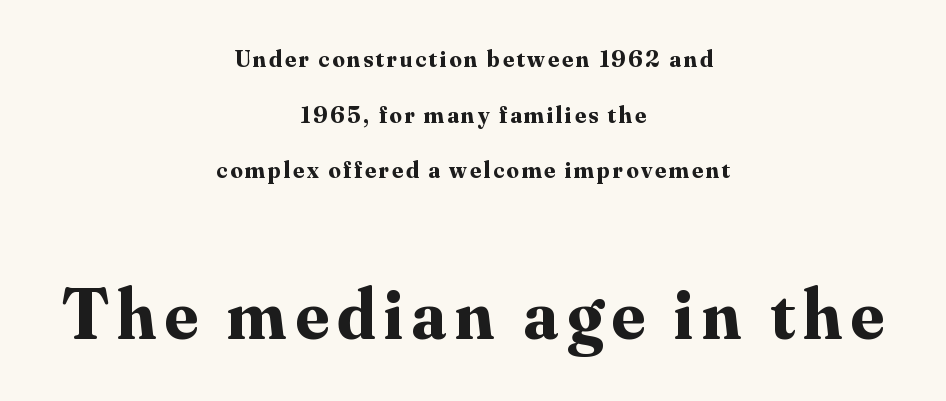
The passage shown is typed in a proportional face where columns would drift. Line spacing here is loose. Caption: upper text group reduced, lower text group enlarged. Letterform terminals end in serifs throughout the passage. The whitespace from short lines is split evenly between both sides. Honestly, there is no underline to notice here at all.
